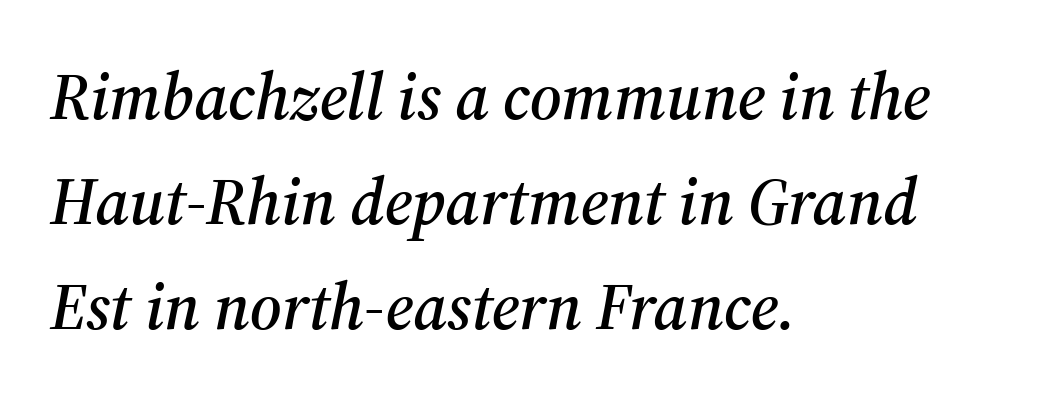
{"serif": "yes", "italic": "yes", "lean": "right", "slant_degrees": 12, "width": "normal", "stroke_contrast": "medium", "x_height": "medium", "monospaced": "no", "underline": "no", "align": "left", "line_spacing": "normal", "line_spacing_ratio": 1.59, "letter_spacing": "normal", "letter_spacing_em": 0.0, "glyph_px": 66}
